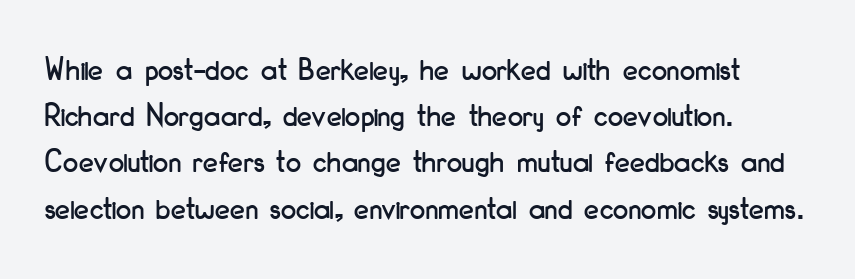
Q: Is the text italic (slanted)? A: No, it is upright.
Q: Is the typeface a serif or a sans-serif typeface? A: Sans-serif.
Q: Is the text underlined? A: No.
Q: Is the spacing between letters normal or unusually wide? A: Normal.
Q: Is the spacing between lines tight, normal or loose? A: Normal.
Q: Width (condensed, normal, or wide)? A: Condensed.
Q: Stroke contrast? A: Low.
Q: x-height? A: Small.
Q: Monospaced? A: No.
